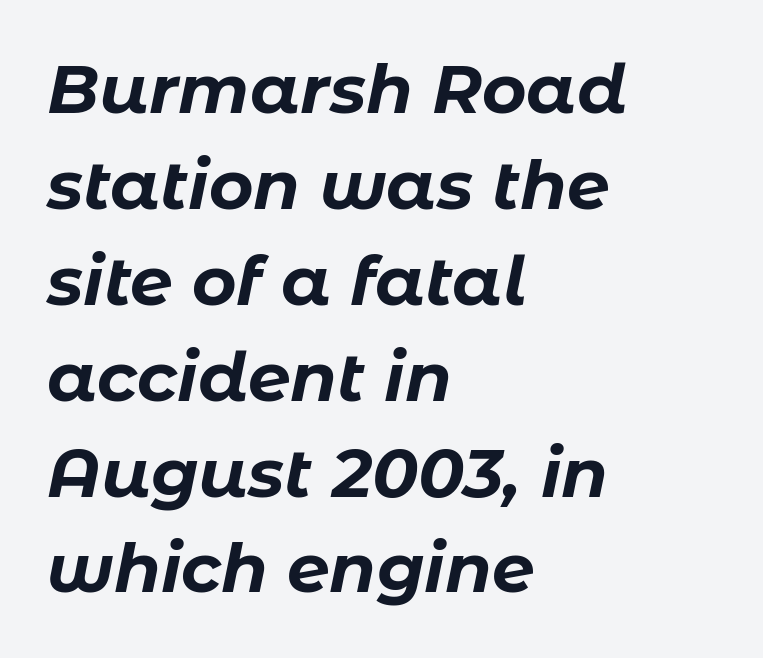
A typesetter would call this proportional, since set widths differ per character. Quick note: interline space is typical. The text block is weighted toward the left margin, trailing off unevenly rightward. Letters rest on an invisible, unmarked baseline.
